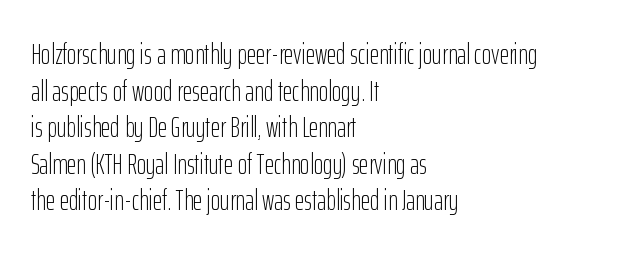
The image shows 29 px light, condensed sans-serif type, upright; set left-aligned, normal line spacing (1.26x), normal letter spacing, not underlined; low stroke contrast and a medium x-height.
